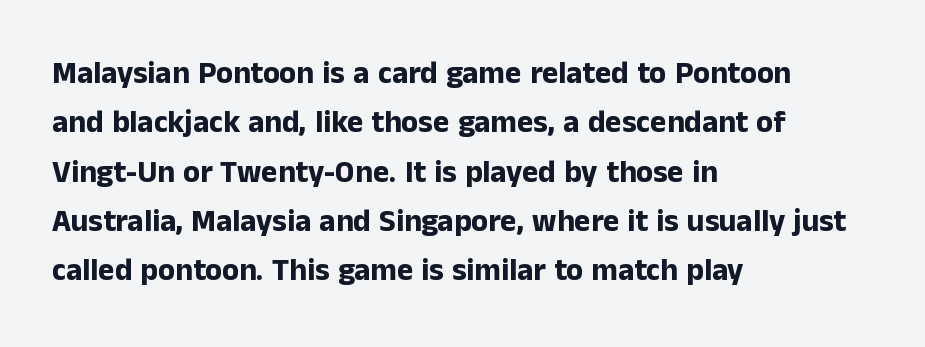
The image shows 31 px bold sans-serif type, upright; set left-aligned, normal line spacing (1.59x), normal letter spacing, not underlined; low stroke contrast and a medium x-height.
